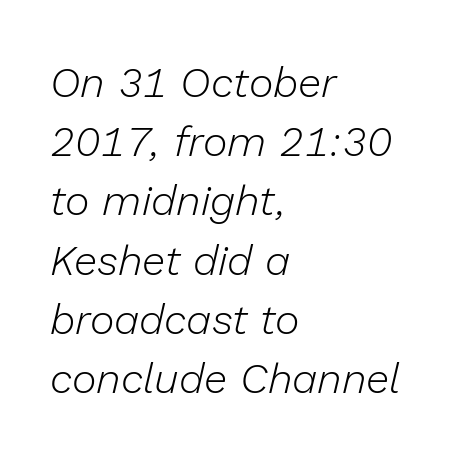
The image shows 42 px light type, italic (leaning right); set left-aligned, normal line spacing (1.41x), normal letter spacing, not underlined; low stroke contrast and a medium x-height.
